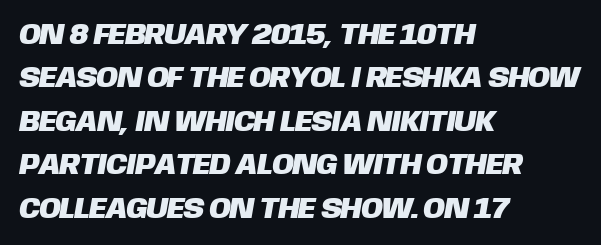
Q: Is the typeface a serif or a sans-serif typeface? A: Sans-serif.
Q: Is the text underlined? A: No.
Q: How is the paragraph aligned? A: Left-aligned.
Q: Is the spacing between letters normal or unusually wide? A: Normal.
Q: Is the spacing between lines tight, normal or loose? A: Normal.
Q: Width (condensed, normal, or wide)? A: Normal.
Q: Stroke contrast? A: Low.
Q: x-height? A: Large.
Q: Monospaced? A: No.
